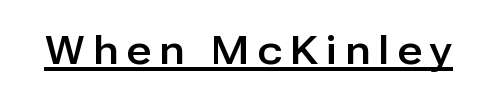
Q: Is the text italic (slanted)? A: No, it is upright.
Q: Is the typeface a serif or a sans-serif typeface? A: Sans-serif.
Q: Is the text underlined? A: Yes.
Q: Is the spacing between letters normal or unusually wide? A: Unusually wide.
Q: Width (condensed, normal, or wide)? A: Normal.
Q: Stroke contrast? A: Low.
Q: x-height? A: Medium.
Q: Monospaced? A: No.
